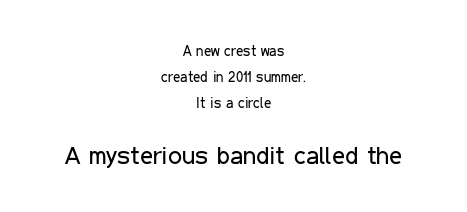
{"italic": "no", "bold": "no", "underline": "no", "align": "center", "line_spacing_ratio": 1.85, "letter_spacing": "normal", "letter_spacing_em": 0.0, "larger_block": "second", "size_ratio": 1.79, "glyph_px": 25}
